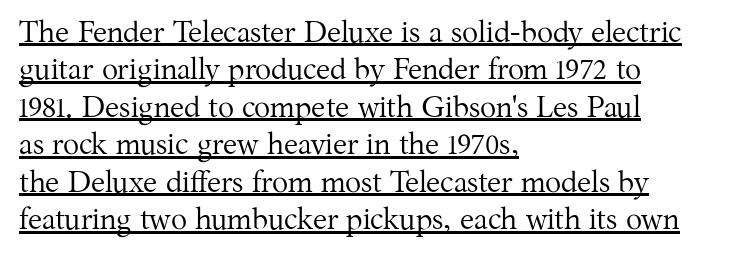
The image shows 30 px regular-weight serif type, upright; set left-aligned, normal line spacing (1.25x), normal letter spacing, underlined; medium stroke contrast and a medium x-height.
